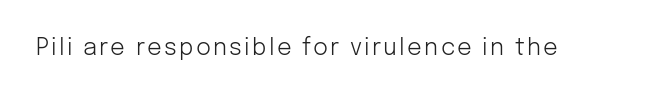
Honestly, there is no underline to notice here at all. This is roman type, the default non-slanted kind. Weight: not bold — regular or lighter.
